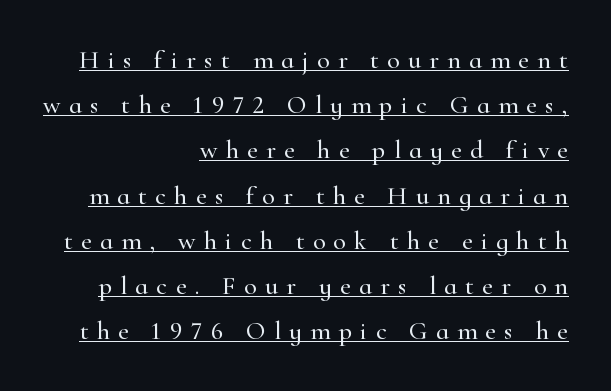
Between one letter and the next there's a generous, obvious gap. When letters stand straight like this, we call the style roman or upright. The lettering is marked with a stroke running underneath it. Line endings align vertically; line beginnings do not.
